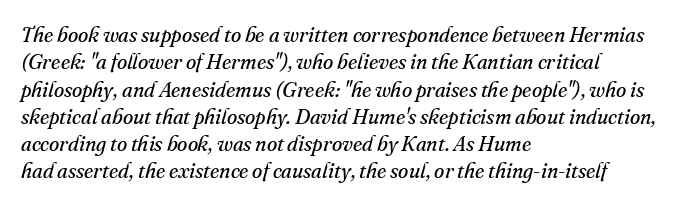
Line starts are locked; line ends wander. A quiet, ordinary-to-light weight characterises the typeface. Compared with typical paragraphs, the rows here are spaced about the same. The passage shown leans; its letterforms are oblique.
